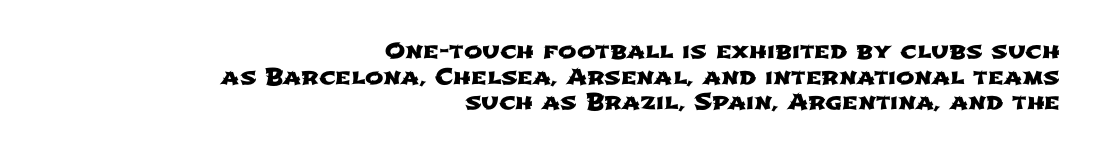
Descender tails drop into unmarked territory. The compositor pushed each line to the right boundary. The passage shown has conventional tracking throughout.
